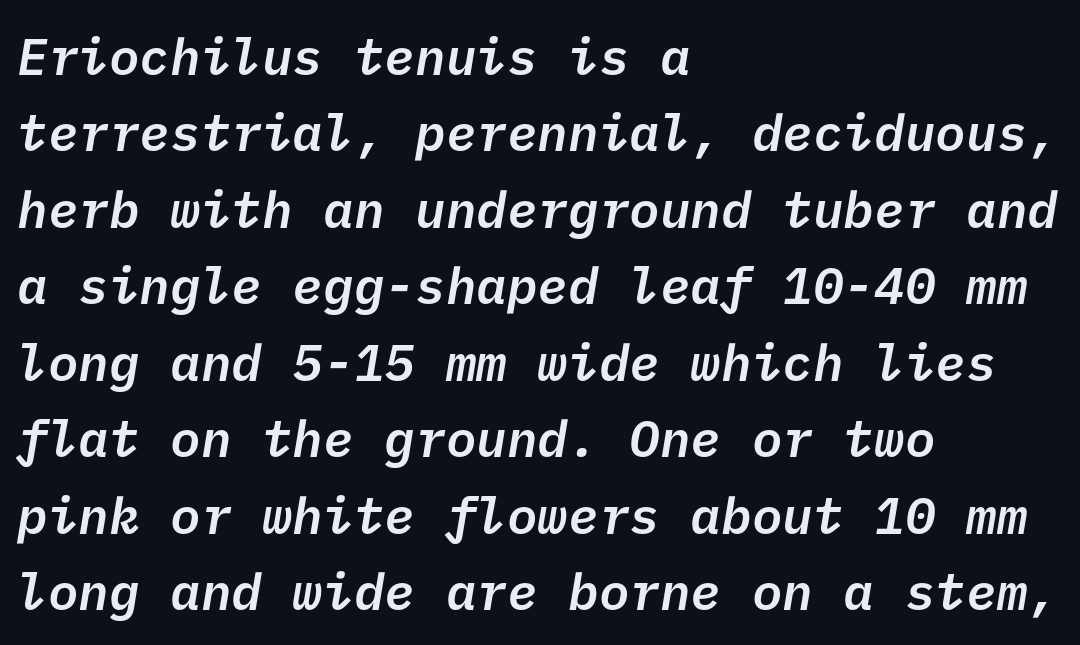
Q: Is the text bold? A: Semi-bold.
Q: Is the typeface a serif or a sans-serif typeface? A: Sans-serif.
Q: Is the text underlined? A: No.
Q: How is the paragraph aligned? A: Left-aligned.
Q: Is the spacing between letters normal or unusually wide? A: Normal.
Q: Is the spacing between lines tight, normal or loose? A: Normal.
Q: Width (condensed, normal, or wide)? A: Normal.
Q: Stroke contrast? A: Low.
Q: x-height? A: Medium.
